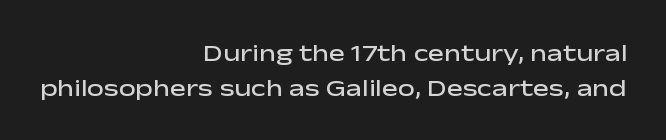
{"italic": "no", "bold": "semi", "underline": "no", "align": "right", "line_spacing": "normal", "line_spacing_ratio": 1.45, "letter_spacing": "normal", "letter_spacing_em": 0.0, "glyph_px": 24}
